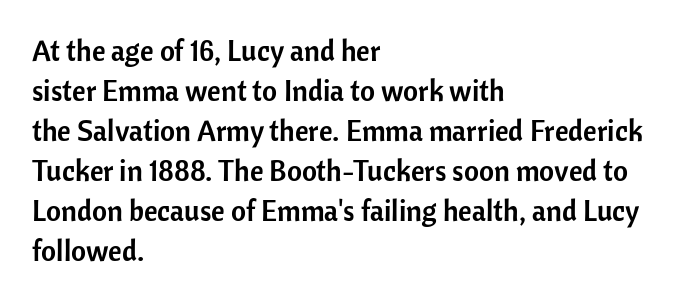
The image shows 29 px sans-serif type, upright; set left-aligned, normal line spacing (1.38x), normal letter spacing, not underlined; low stroke contrast and a medium x-height.
